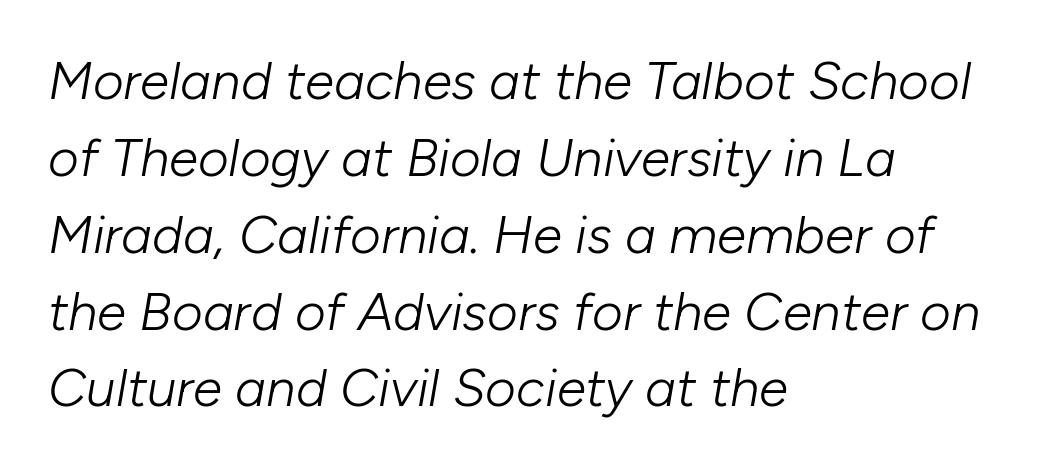
The image shows 53 px light type, italic (leaning right); set left-aligned, normal line spacing (1.45x), normal letter spacing, not underlined; low stroke contrast and a medium x-height.
